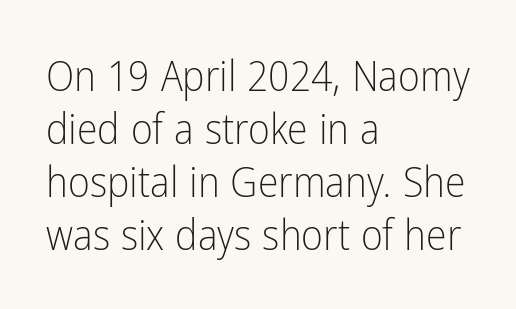
The typesetting does not lean heavy: it is not bold. These lines sit exactly where default settings would place them. Each letter keeps its own natural width here, so spacing adapts to shape. Compared with typical body copy, the letter spacing here is the same. Characters remain perfectly vertical along every line. Nothing sits at the stroke ends, so this counts as sans-serif.
